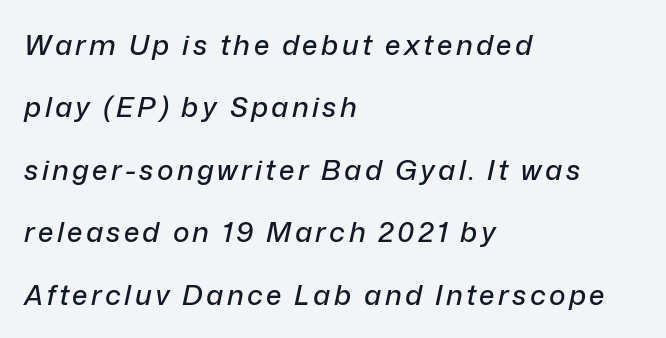
Q: Is the text italic (slanted)? A: Yes, it leans right by about 12 degrees.
Q: Is the text underlined? A: No.
Q: How is the paragraph aligned? A: Left-aligned.
Q: Is the spacing between lines tight, normal or loose? A: Loose.
Q: Width (condensed, normal, or wide)? A: Normal.
Q: Stroke contrast? A: Low.
Q: x-height? A: Medium.
Q: Monospaced? A: No.
